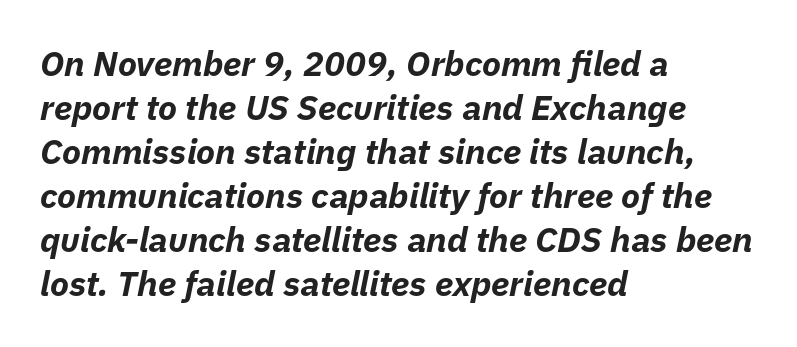
{"italic": "yes", "lean": "right", "slant_degrees": 11, "bold": "yes", "weight": "bold", "width": "normal", "stroke_contrast": "low", "x_height": "medium", "monospaced": "no", "underline": "no", "align": "left", "line_spacing": "normal", "line_spacing_ratio": 1.26, "letter_spacing": "normal", "letter_spacing_em": 0.0, "glyph_px": 35}
